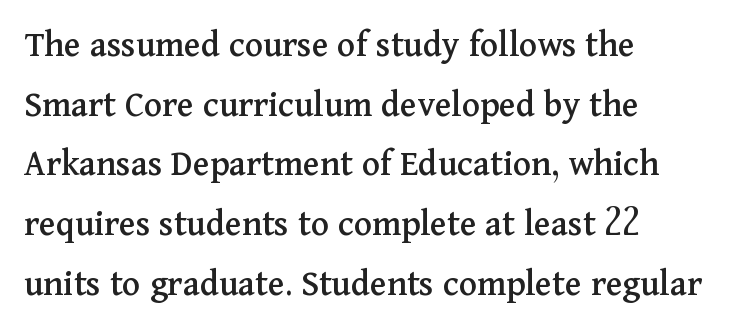
The image shows 38 px serif type, upright; set left-aligned, normal line spacing (1.57x), normal letter spacing, not underlined; medium stroke contrast and a medium x-height.
